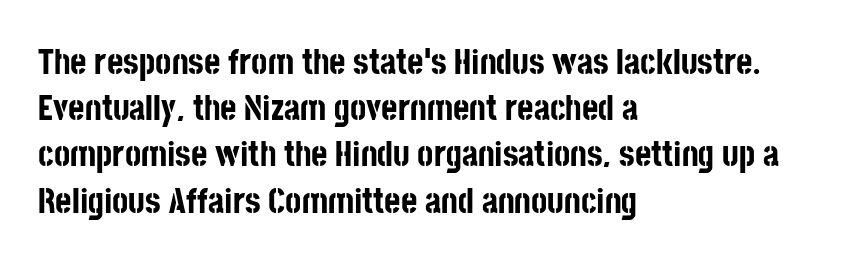
{"serif": "no", "italic": "no", "bold": "yes", "weight": "bold", "width": "condensed", "stroke_contrast": "low", "x_height": "large", "monospaced": "no", "underline": "no", "align": "left", "line_spacing": "normal", "line_spacing_ratio": 1.32, "letter_spacing": "normal", "letter_spacing_em": 0.0, "glyph_px": 35}
